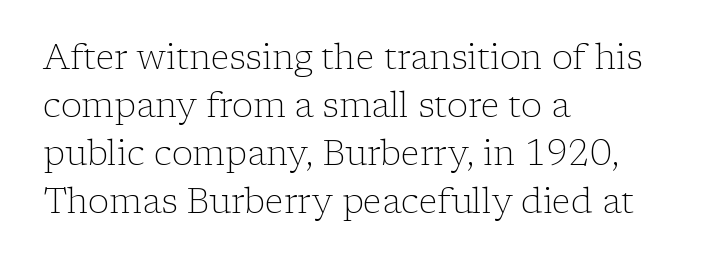
The passage shown is typed in a proportional face where columns would drift. Does the lettering tilt? It doesn't — this is upright. A quiet, ordinary-to-light weight characterises the typeface. Nobody drew a line under any word here.
